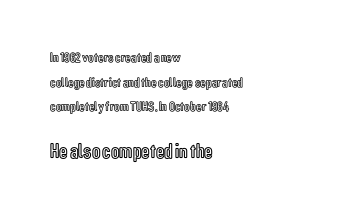
Q: Is the text italic (slanted)? A: No, it is upright.
Q: Is the text underlined? A: No.
Q: How is the paragraph aligned? A: Left-aligned.
Q: Is the spacing between letters normal or unusually wide? A: Normal.
Q: Which block of text is set in a larger size, the first (top) or the second (bottom)? A: The second (bottom) one.
